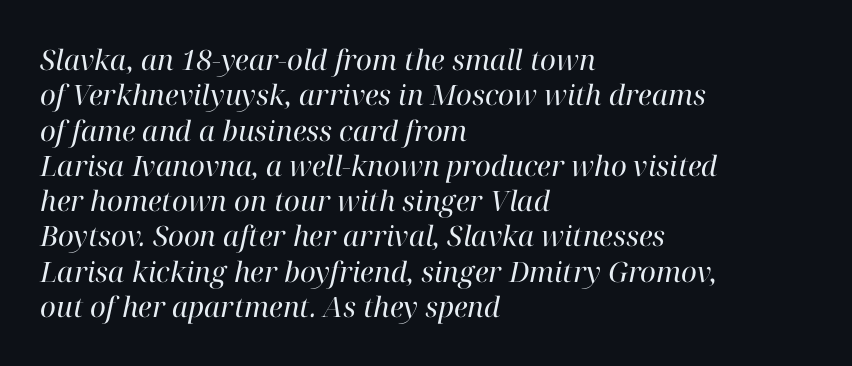
Interline gaps are of average width in this sample. Weight: regular or lighter. Observe the serifs anchoring each vertical stroke in this sample. The passage is arranged the way most books set body copy — flush left.
